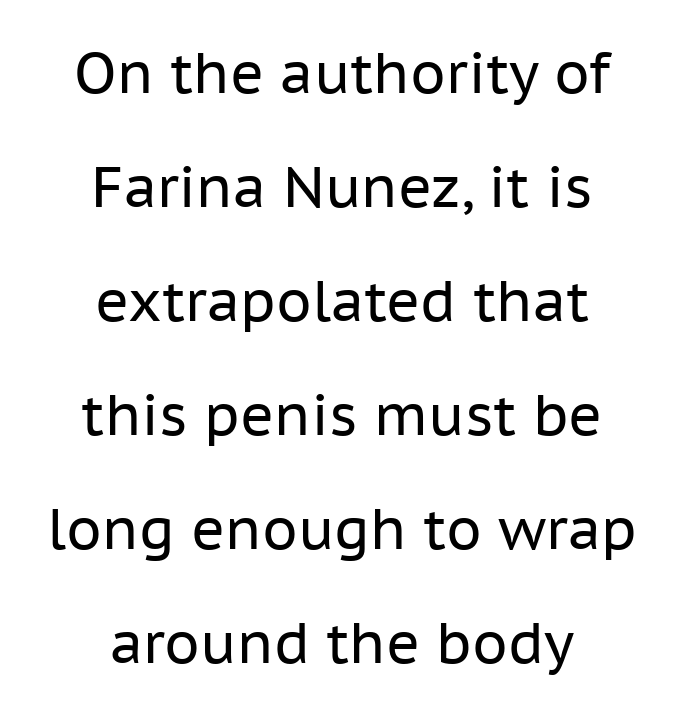
{"serif": "no", "italic": "no", "bold": "no", "weight": "regular", "width": "normal", "stroke_contrast": "low", "x_height": "medium", "monospaced": "no", "underline": "no", "align": "center", "line_spacing": "loose", "line_spacing_ratio": 2.0, "letter_spacing": "normal", "letter_spacing_em": 0.0, "glyph_px": 57}
